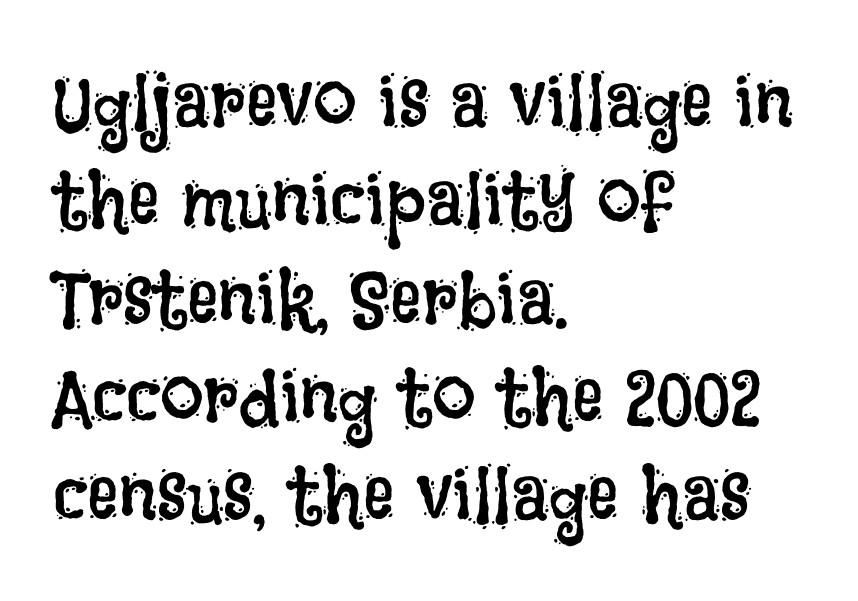
{"italic": "no", "bold": "no", "weight": "regular", "width": "condensed", "stroke_contrast": "low", "x_height": "large", "monospaced": "no", "underline": "no", "align": "left", "line_spacing": "normal", "line_spacing_ratio": 1.26, "letter_spacing": "normal", "letter_spacing_em": 0.0, "glyph_px": 78}
